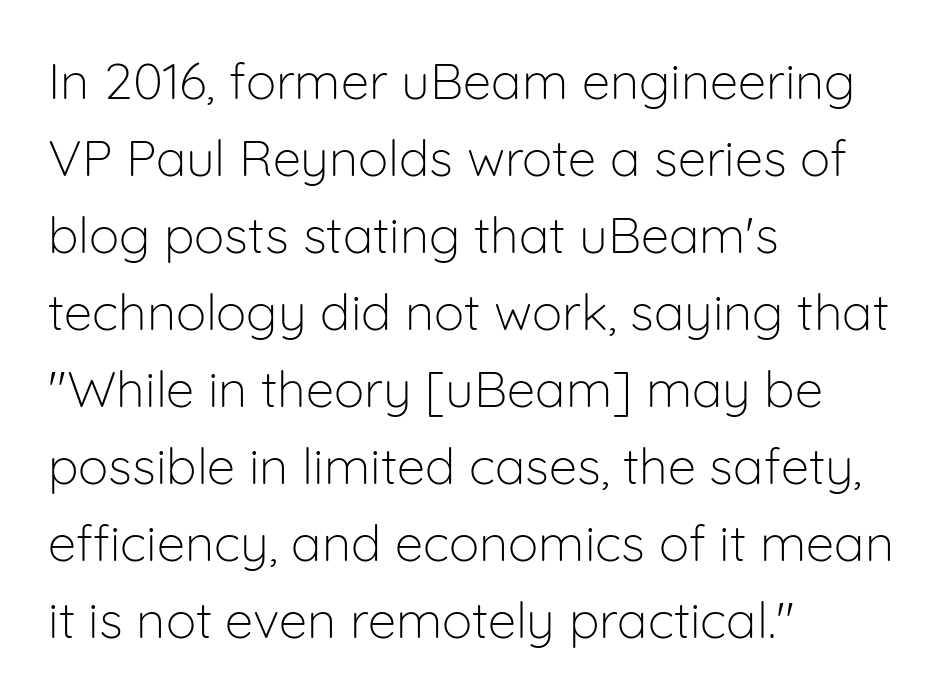
Designer's note — italics off, roman on. The string is rendered with underlining switched off. Note the varied advance widths — an 'i' is clearly narrower than an 'm'. The rendering shows plain stroke endings on the letterforms — a sans-serif design. Stems and bowls with no extra thickness — not bold. In terms of letterspacing, this is plain default setting.
